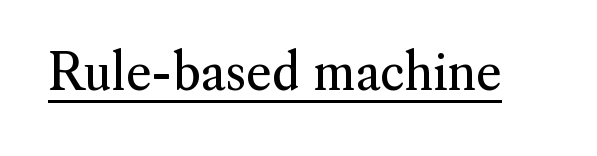
Q: Is the text bold? A: No.
Q: Is the text italic (slanted)? A: No, it is upright.
Q: Is the typeface a serif or a sans-serif typeface? A: Serif.
Q: Is the text underlined? A: Yes.
Q: Is the spacing between letters normal or unusually wide? A: Normal.
Q: Width (condensed, normal, or wide)? A: Normal.
Q: Stroke contrast? A: Medium.
Q: x-height? A: Small.
Q: Monospaced? A: No.
